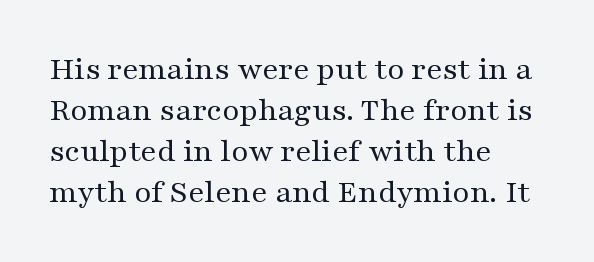
The image shows 33 px regular-weight, wide serif type, upright; set left-aligned, line spacing 1.24x, normal letter spacing, not underlined; medium stroke contrast and a medium x-height.
